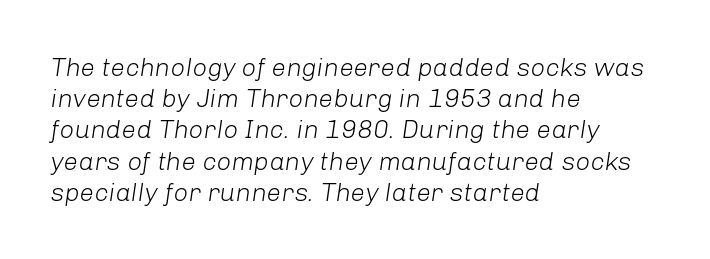
Stroke thickness stays within the range of a standard reading face or lighter. Glance below the letters and you will spot only blank space. Short and long lines alike share a common starting point at left. Slant detected: the letters are inclined.
